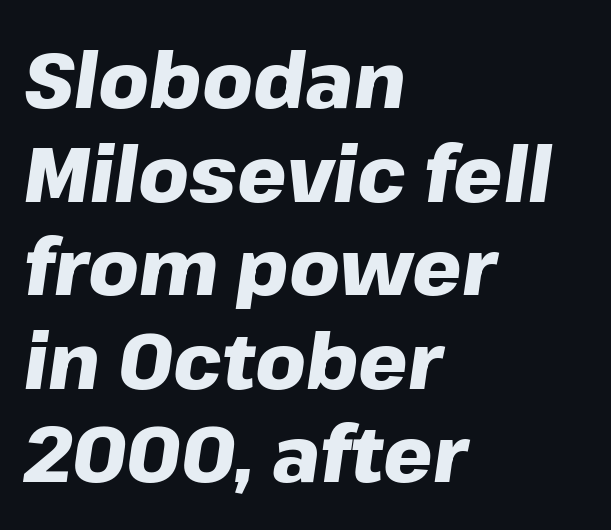
Leftover space on each line is placed entirely after the last word. The letters advance in unequal steps, a hallmark of proportional type. The passage shown leans; its letterforms are oblique. Its strokes are broad and dark, the hallmark of bold type. Beneath every word, the page is bare.
